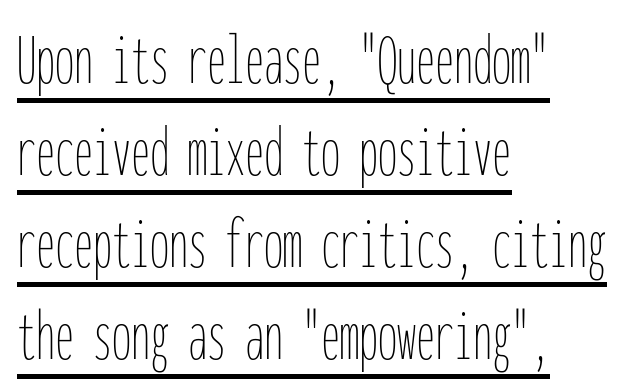
Unlike italic type, these characters show no tilt at all. Bold? No — there's no thickening of the strokes. The letters march in equal steps, a hallmark of fixed-pitch type. In terms of letterspacing, this is plain default setting.
